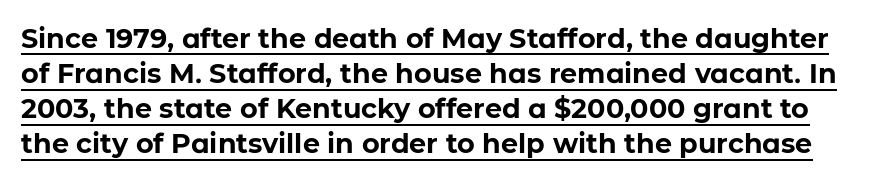
{"italic": "no", "bold": "yes", "underline": "yes", "line_spacing": "normal", "line_spacing_ratio": 1.3, "letter_spacing": "normal", "letter_spacing_em": 0.0, "glyph_px": 27}
